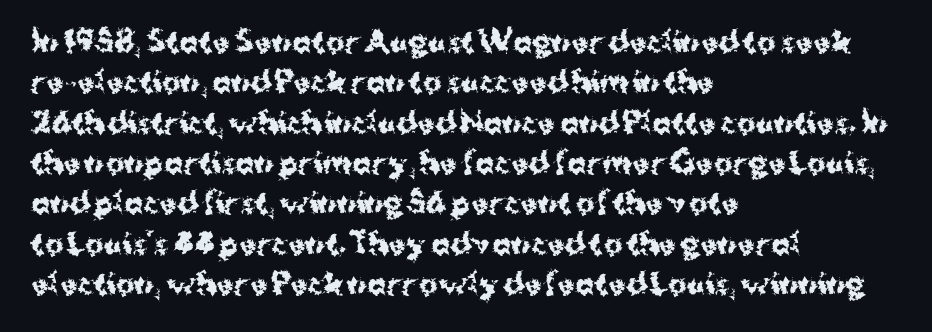
Q: Is the text bold? A: Yes.
Q: Is the text italic (slanted)? A: No, it is upright.
Q: Is the typeface a serif or a sans-serif typeface? A: Sans-serif.
Q: Is the text underlined? A: No.
Q: How is the paragraph aligned? A: Left-aligned.
Q: Is the spacing between letters normal or unusually wide? A: Normal.
Q: Is the spacing between lines tight, normal or loose? A: Normal.
Q: Width (condensed, normal, or wide)? A: Normal.
Q: Stroke contrast? A: Medium.
Q: x-height? A: Medium.
Q: Monospaced? A: No.
